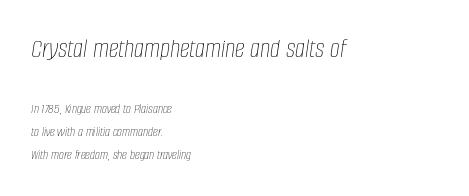
Q: Is the text bold? A: No.
Q: Is the text italic (slanted)? A: Yes, it leans right by about 8 degrees.
Q: Is the text underlined? A: No.
Q: How is the paragraph aligned? A: Left-aligned.
Q: Is the spacing between letters normal or unusually wide? A: Normal.
Q: Is the spacing between lines tight, normal or loose? A: Normal.
Q: Which block of text is set in a larger size, the first (top) or the second (bottom)? A: The first (top) one.
Q: Width (condensed, normal, or wide)? A: Condensed.
Q: Stroke contrast? A: Low.
Q: x-height? A: Large.
Q: Monospaced? A: No.
